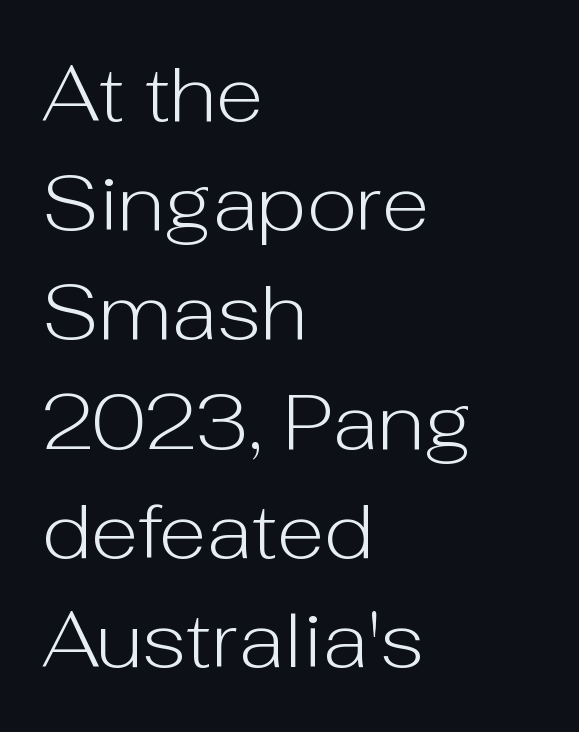
On a weight scale, this lands at 450 or below. No extra tracking has been applied to these lines. Unlike italic type, these characters show no tilt at all. Teacher's note: observe the even left margin — that is flush-left alignment.
